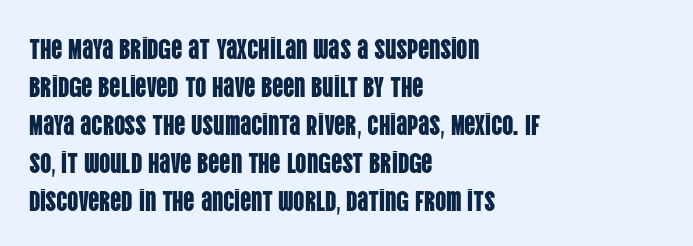
The image shows 28 px condensed sans-serif type, upright; set left-aligned, normal line spacing (1.36x), normal letter spacing, not underlined; low stroke contrast and a large x-height.
